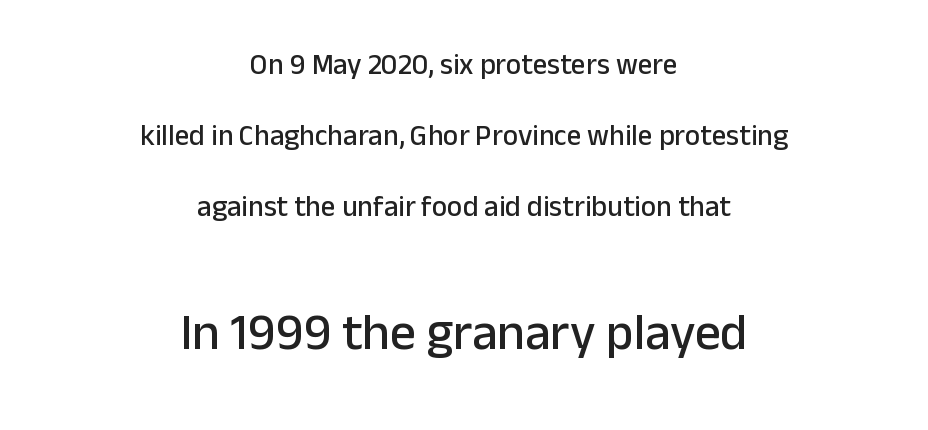
Descender tails drop into unmarked territory. A typesetter would mark this as roman, not italic. A student would notice the bottom passage is typeset larger than what precedes it. Layout note: lines centered. Think of a printed novel: that variable character pitch is what you see here. Horizontal bands of white between lines are thick stripes.
